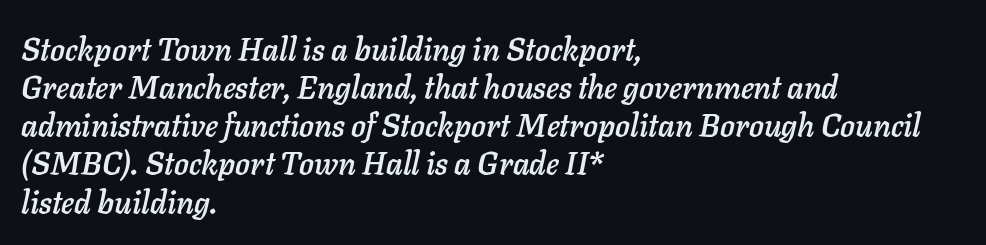
Q: Is the text italic (slanted)? A: Yes, it leans right by about 11 degrees.
Q: Is the text underlined? A: No.
Q: How is the paragraph aligned? A: Left-aligned.
Q: Is the spacing between letters normal or unusually wide? A: Normal.
Q: Width (condensed, normal, or wide)? A: Normal.
Q: Stroke contrast? A: Low.
Q: x-height? A: Medium.
Q: Monospaced? A: No.
